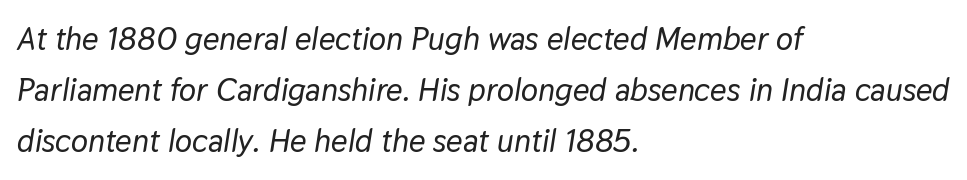
Q: Is the text italic (slanted)? A: Yes, it leans right by about 9 degrees.
Q: Is the text underlined? A: No.
Q: How is the paragraph aligned? A: Left-aligned.
Q: Is the spacing between letters normal or unusually wide? A: Normal.
Q: Is the spacing between lines tight, normal or loose? A: Normal.
Q: Width (condensed, normal, or wide)? A: Normal.
Q: Stroke contrast? A: Low.
Q: x-height? A: Medium.
Q: Monospaced? A: No.
